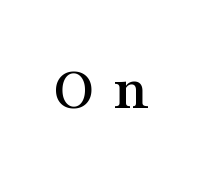
Q: Is the text italic (slanted)? A: No, it is upright.
Q: Is the typeface a serif or a sans-serif typeface? A: Serif.
Q: Is the text underlined? A: No.
Q: Is the spacing between letters normal or unusually wide? A: Unusually wide.
Q: Width (condensed, normal, or wide)? A: Wide.
Q: Stroke contrast? A: Medium.
Q: x-height? A: Medium.
Q: Monospaced? A: No.
